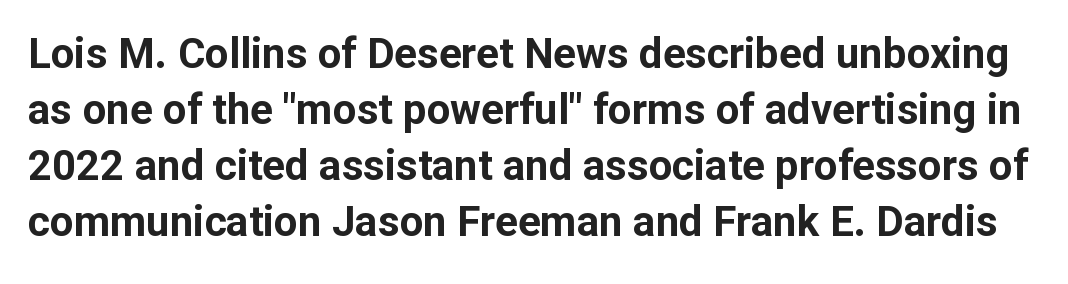
Nothing unusual about the tracking: characters are spaced as the font intends. No feet cap the strokes, marking this as sans-serif type. The strokes are fattened all the way to bold. It's the straight-up-and-down kind of type.
